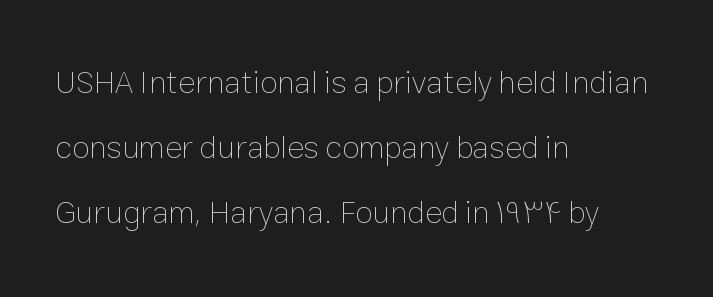
{"italic": "no", "bold": "no", "weight": "thin", "width": "normal", "stroke_contrast": "low", "x_height": "medium", "monospaced": "no", "underline": "no", "align": "left", "line_spacing": "loose", "line_spacing_ratio": 2.03, "letter_spacing": "normal", "letter_spacing_em": 0.0, "glyph_px": 32}
